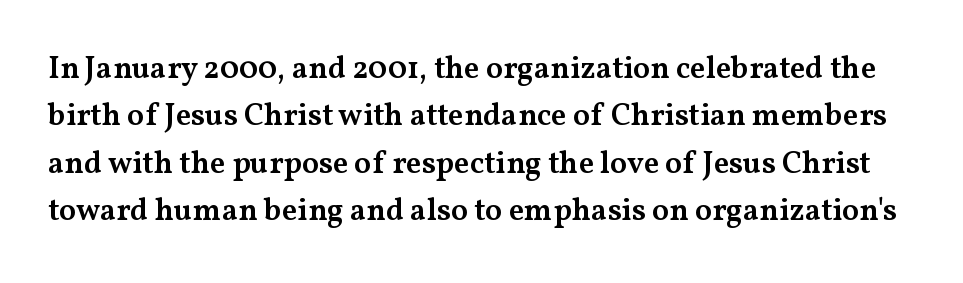
A typesetter would call this proportional, since set widths differ per character. How heavy is the stroke? Medium-heavy — a semibold, shy of bold. The designer went with a serif here, giving each stem small feet. One glance says typical: line gaps are just what's usual. Posture: straight, roman, zero tilt.
